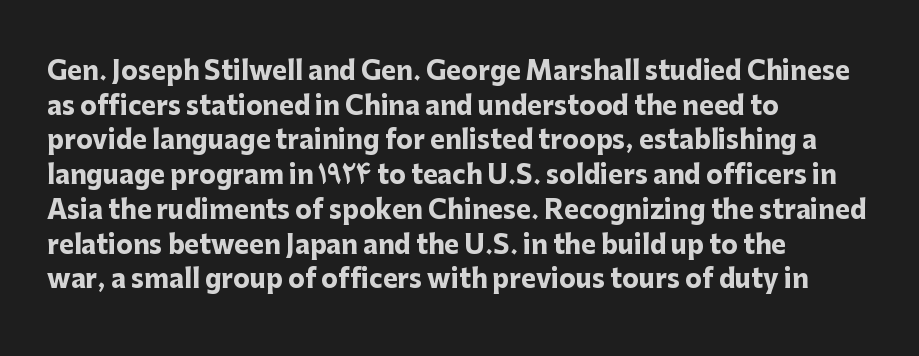
The image shows 25 px bold type, upright; set left-aligned, normal line spacing (1.39x), normal letter spacing, not underlined.
